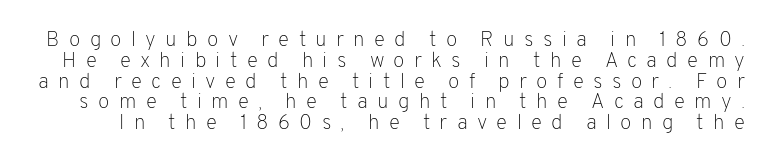
Q: Is the text bold? A: No.
Q: Is the text italic (slanted)? A: No, it is upright.
Q: Is the text underlined? A: No.
Q: Is the spacing between letters normal or unusually wide? A: Unusually wide.
Q: Is the spacing between lines tight, normal or loose? A: Tight.
